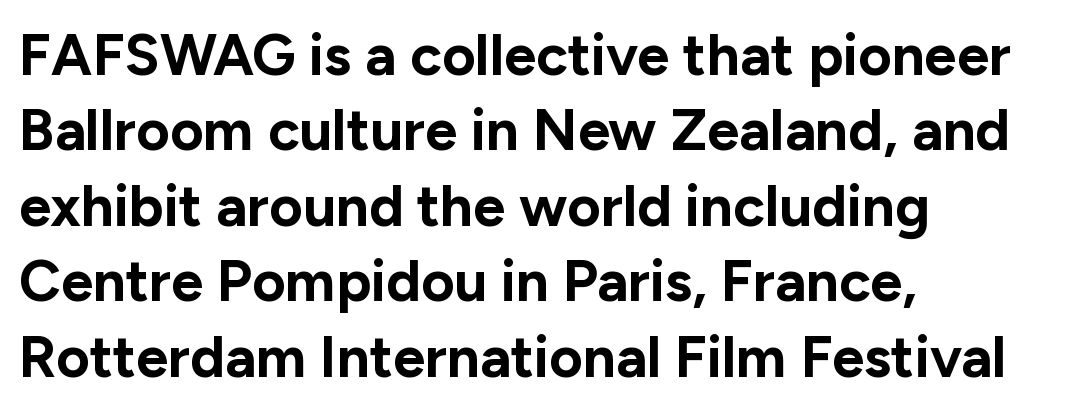
Lines of text with bare space underneath. Look at the stroke-to-counter ratio: heavy, a bold. A classic flush-left, rag-right setting is used for this passage. This rendering leaves character spacing at its baseline value.
